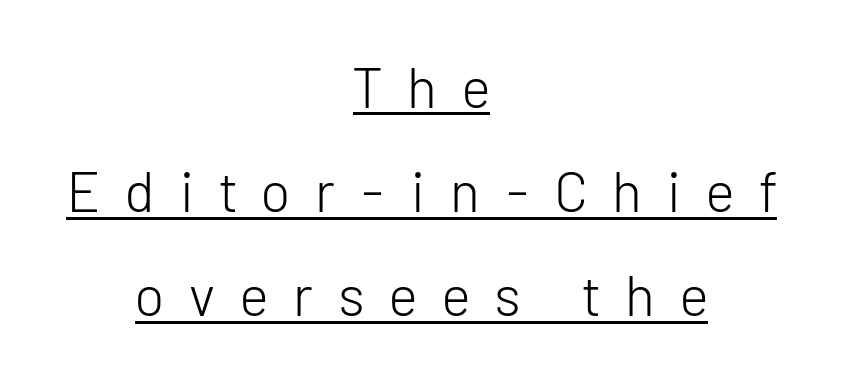
{"serif": "no", "italic": "no", "bold": "no", "weight": "light", "width": "normal", "stroke_contrast": "low", "x_height": "medium", "monospaced": "no", "underline": "yes", "align": "center", "line_spacing_ratio": 1.86, "letter_spacing": "wide", "letter_spacing_em": 0.45, "glyph_px": 56}
